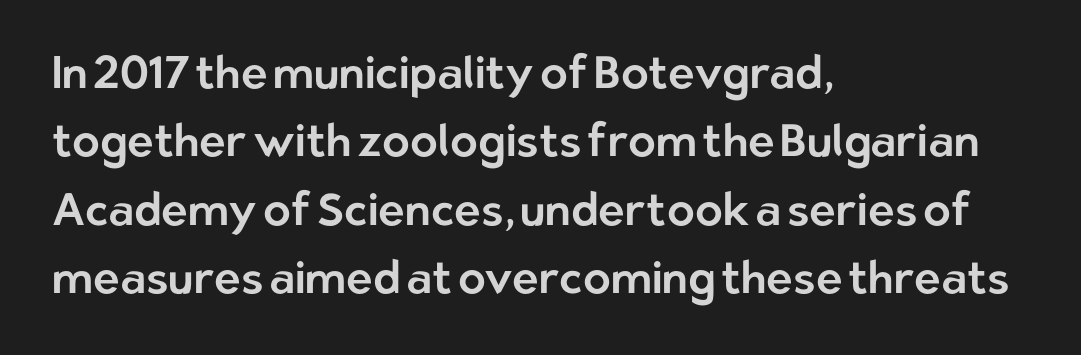
If you measured baseline to baseline, you'd find a middling distance. You could not count columns in this text — the font is proportionally spaced. This sample uses plain, unmodified letter spacing. A roman cut, with each character standing at attention. A classic flush-left, rag-right setting is used for this passage. Words float on clear page, feet unadorned.
